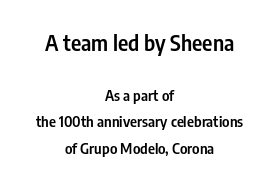
The image shows 22 px text type, upright; set centered, line spacing 1.77x, normal letter spacing, not underlined; the first (top) block is 1.47x larger.
